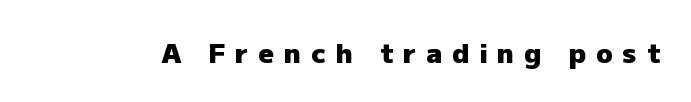
{"italic": "no", "bold": "yes", "underline": "no", "letter_spacing": "wide", "letter_spacing_em": 0.37, "glyph_px": 27}
